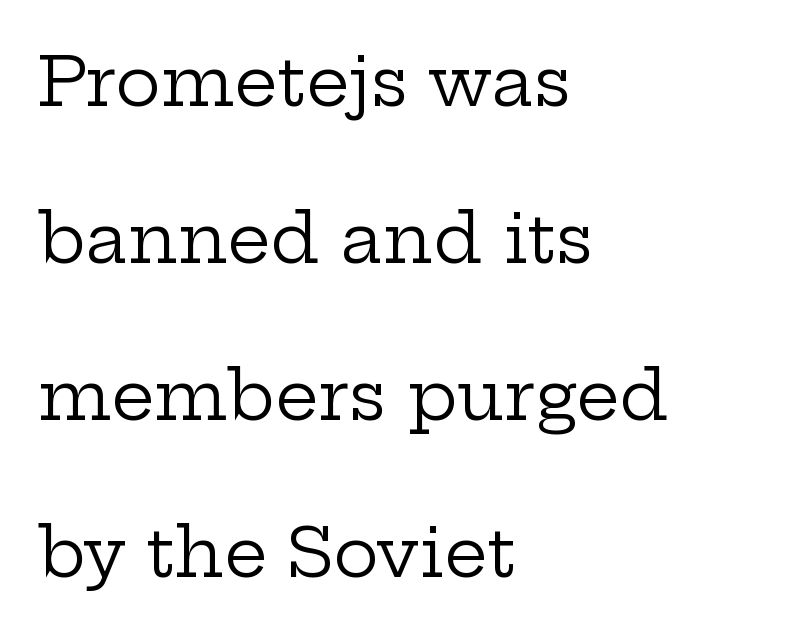
The image shows 68 px regular-weight, wide serif type, upright; set left-aligned, loose line spacing (2.31x), normal letter spacing, not underlined; low stroke contrast and a medium x-height.
